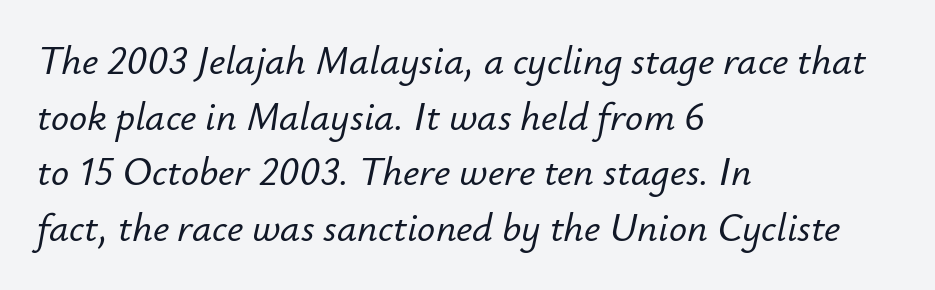
The words here are not underlined. Does the lettering tilt? It does — this is italic. Words appear dense and cohesive because spacing is normal. Quick note: interline space is typical. All the whitespace from short lines collects on the right. Proportional: the letters do not fall into vertical columns.
